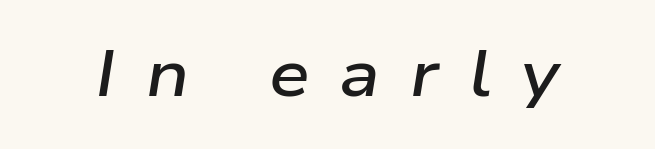
Q: Is the text bold? A: Semi-bold.
Q: Is the text italic (slanted)? A: Yes, it leans right by about 9 degrees.
Q: Is the text underlined? A: No.
Q: Is the spacing between letters normal or unusually wide? A: Unusually wide.
Q: Width (condensed, normal, or wide)? A: Wide.
Q: Stroke contrast? A: Low.
Q: x-height? A: Medium.
Q: Monospaced? A: No.
